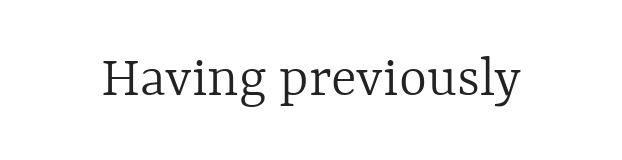
Q: Is the text bold? A: No.
Q: Is the text italic (slanted)? A: No, it is upright.
Q: Is the text underlined? A: No.
Q: Is the spacing between letters normal or unusually wide? A: Normal.
Q: Width (condensed, normal, or wide)? A: Normal.
Q: x-height? A: Medium.
Q: Monospaced? A: No.
